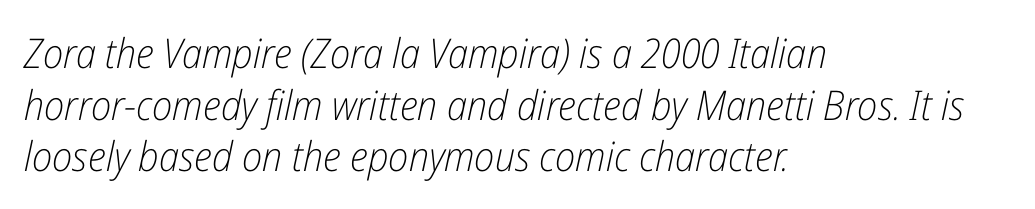
In terms of letterspacing, this is plain default setting. There's an unmistakable incline to the writing here. A typesetter would call this proportional, since set widths differ per character. Vertical spacing — default.
